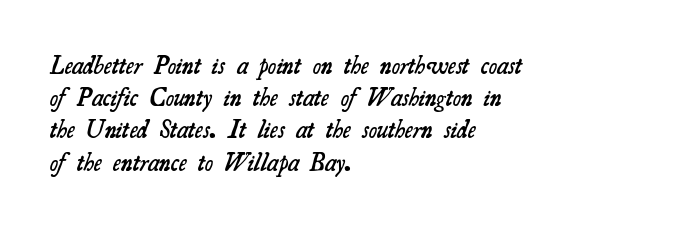
{"bold": "semi", "underline": "no", "align": "left", "line_spacing": "normal", "line_spacing_ratio": 1.29, "letter_spacing": "normal", "letter_spacing_em": 0.0, "glyph_px": 25}
